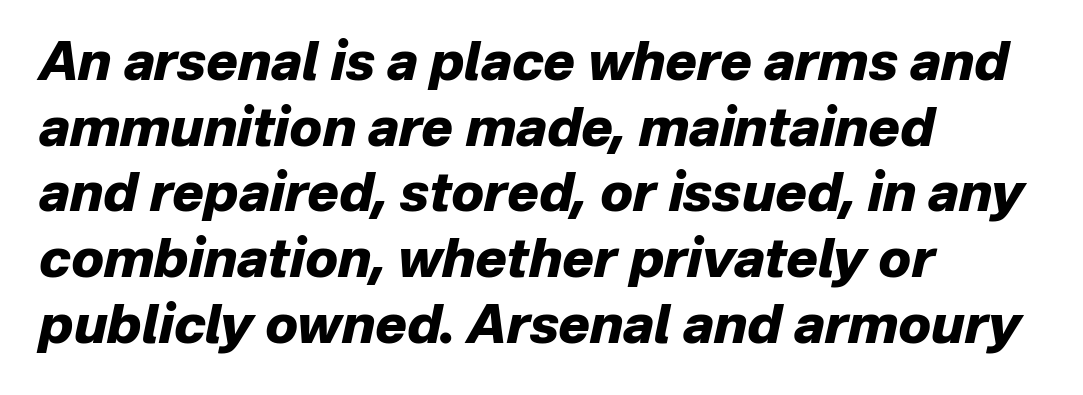
Character widths vary here, with narrow letters taking less room than wide ones. Honestly, there is no underline to notice here at all. Visually the block forms a straight wall on the left and a jagged coastline on the right. As a designer I'd log this as weight 700, bold.
